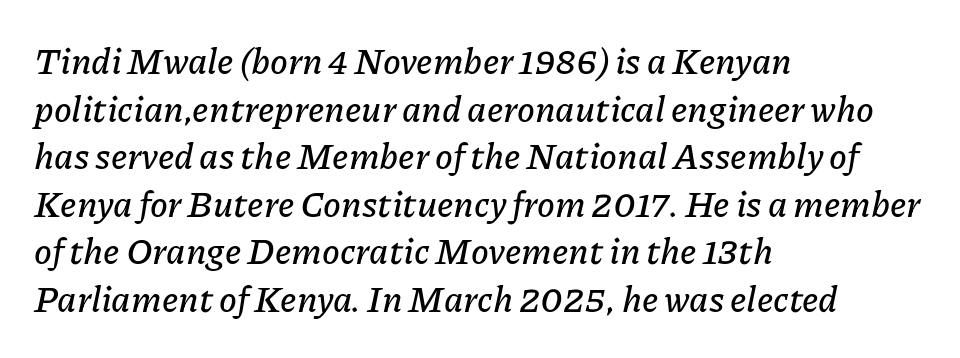
{"italic": "yes", "lean": "right", "slant_degrees": 11, "width": "normal", "stroke_contrast": "low", "x_height": "medium", "monospaced": "no", "underline": "no", "align": "left", "line_spacing": "normal", "line_spacing_ratio": 1.32, "letter_spacing": "normal", "letter_spacing_em": 0.0, "glyph_px": 36}
